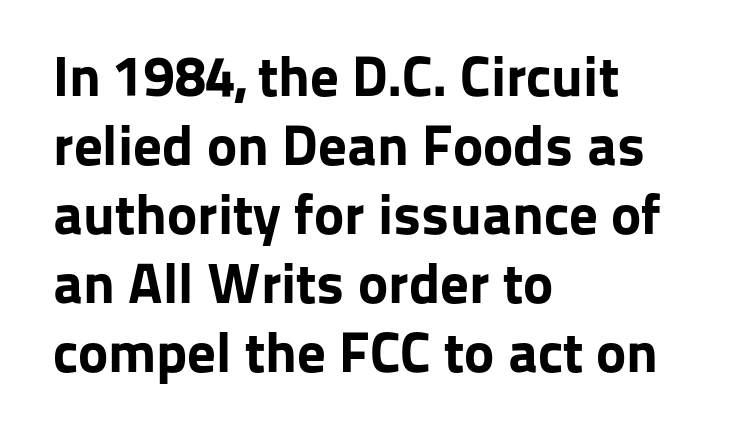
{"serif": "no", "italic": "no", "bold": "yes", "weight": "bold", "width": "normal", "stroke_contrast": "low", "x_height": "medium", "monospaced": "no", "underline": "no", "align": "left", "line_spacing_ratio": 1.21, "letter_spacing": "normal", "letter_spacing_em": 0.0, "glyph_px": 57}
